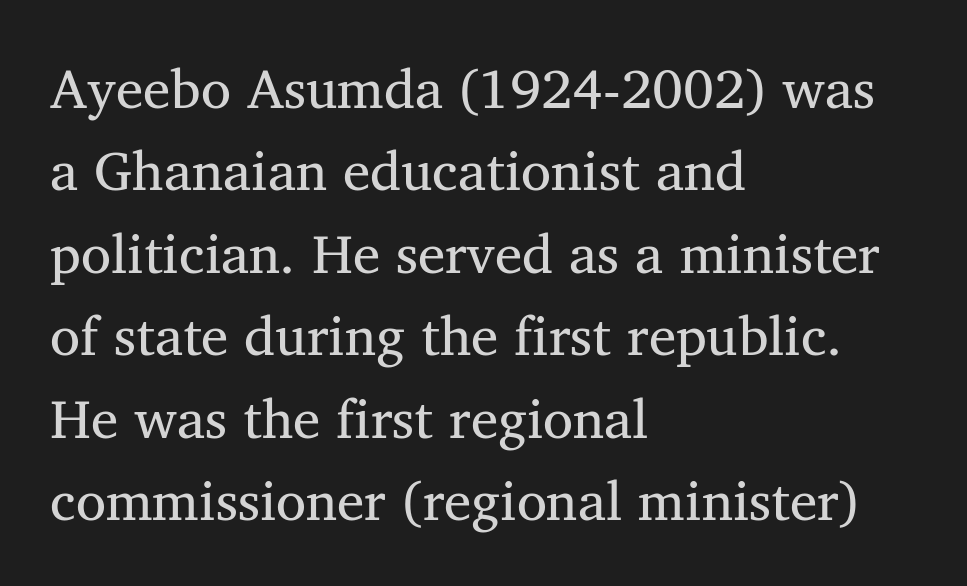
{"serif": "yes", "italic": "no", "width": "normal", "stroke_contrast": "medium", "x_height": "medium", "monospaced": "no", "underline": "no", "align": "left", "line_spacing": "normal", "line_spacing_ratio": 1.5, "letter_spacing": "normal", "letter_spacing_em": 0.0, "glyph_px": 55}
